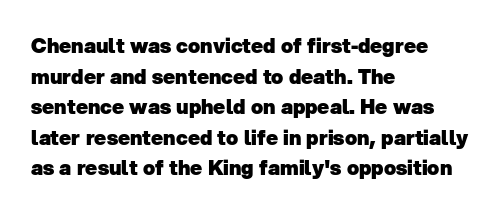
{"bold": "yes", "underline": "no", "align": "left", "line_spacing": "normal", "line_spacing_ratio": 1.53, "letter_spacing": "normal", "letter_spacing_em": 0.0, "glyph_px": 20}
